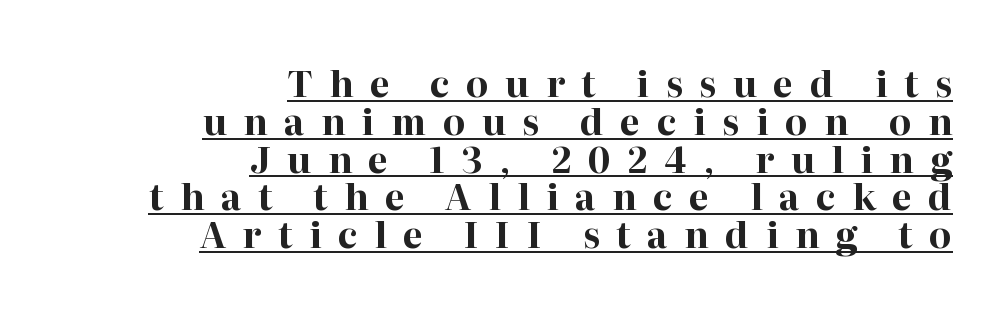
Looks like regular typesetting: each glyph gets only the width it needs. In terms of leading, this rendering errs on the cramped side. The passage shown is underscored from start to finish. Inter-character spacing is expanded well beyond the font's built-in metrics. Tall strokes in this sample are plumb rather than angled.
